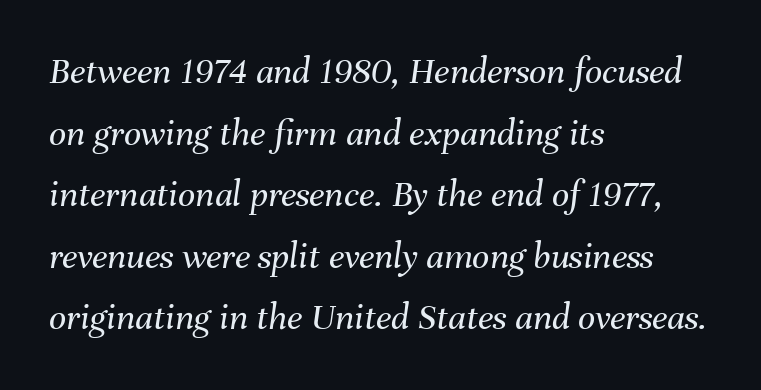
The passage shown is not underscored anywhere. A typesetter would mark this as italic. The rendering keeps characters at their native spacing. A normal amount of white space separates one row of letters from the next. Character widths vary here, with narrow letters taking less room than wide ones. The letters look calm and open, with moderate or lighter stems.
